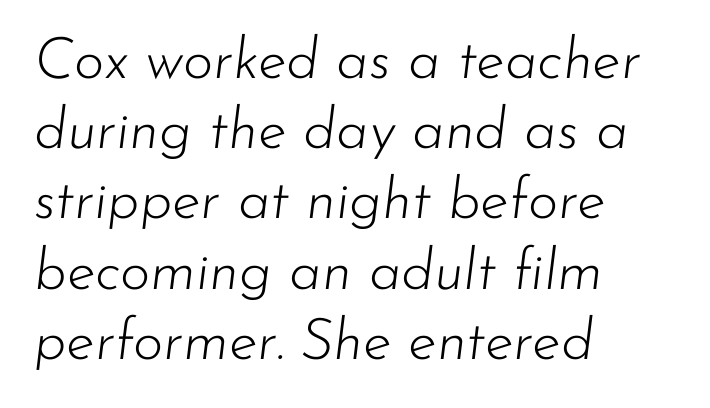
Q: Is the text bold? A: No.
Q: Is the text italic (slanted)? A: Yes, it leans right by about 7 degrees.
Q: Is the text underlined? A: No.
Q: How is the paragraph aligned? A: Left-aligned.
Q: Is the spacing between letters normal or unusually wide? A: Normal.
Q: Width (condensed, normal, or wide)? A: Normal.
Q: Stroke contrast? A: Low.
Q: x-height? A: Small.
Q: Monospaced? A: No.
